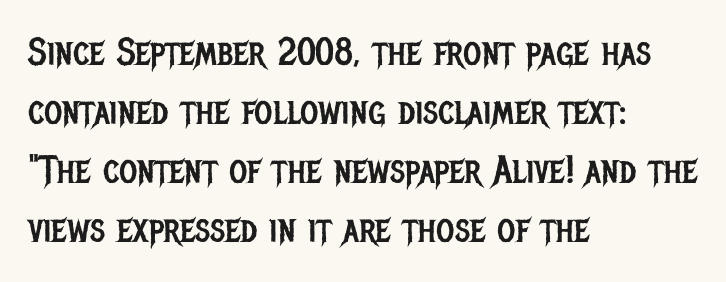
The image shows 39 px regular-weight, condensed sans-serif type, upright; set left-aligned, normal line spacing (1.51x), normal letter spacing, not underlined; low stroke contrast and a large x-height.
